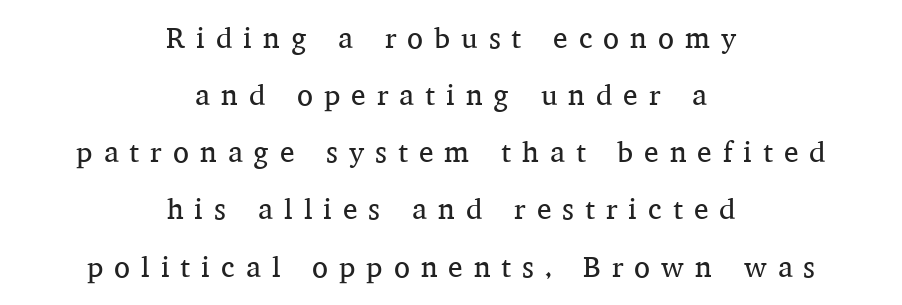
The foot of each line stays bare and open. These lines stand farther apart than default settings would place them. The typesetter chose a symmetrical, centered arrangement here. This sample uses a serif face.
